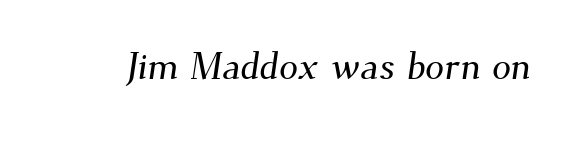
Q: Is the typeface a serif or a sans-serif typeface? A: Serif.
Q: Is the text underlined? A: No.
Q: Is the spacing between letters normal or unusually wide? A: Normal.
Q: Width (condensed, normal, or wide)? A: Normal.
Q: Stroke contrast? A: Medium.
Q: x-height? A: Small.
Q: Monospaced? A: No.
